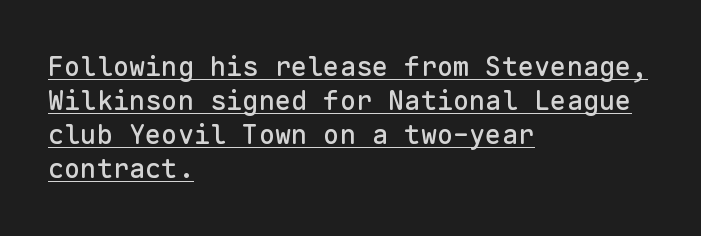
Does the leading feel generous? No, just average. If you drew a line through each stem, it would be perfectly vertical. Descenders here cross a horizontal rule under the line. Characters follow at the spacing the type designer built in. These lines stack with their left ends in a neat column.
